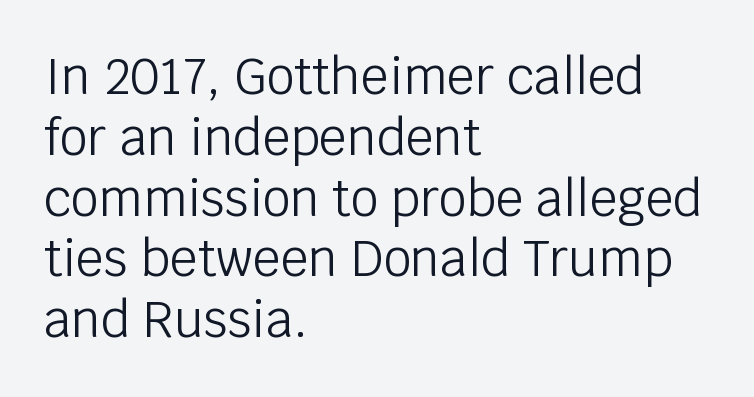
The image shows 49 px light sans-serif type, upright; set left-aligned, line spacing 1.24x, normal letter spacing, not underlined; low stroke contrast and a large x-height.
